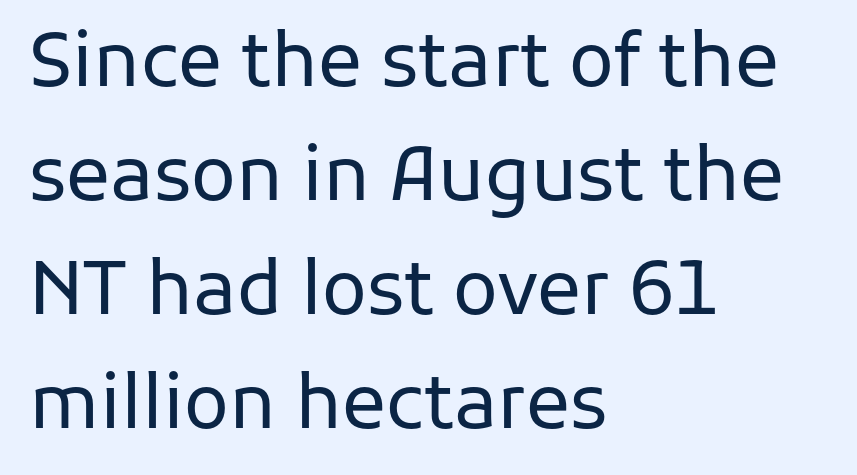
The image shows 74 px regular-weight sans-serif type, upright; set left-aligned, normal line spacing (1.54x), normal letter spacing, not underlined; low stroke contrast and a medium x-height.
